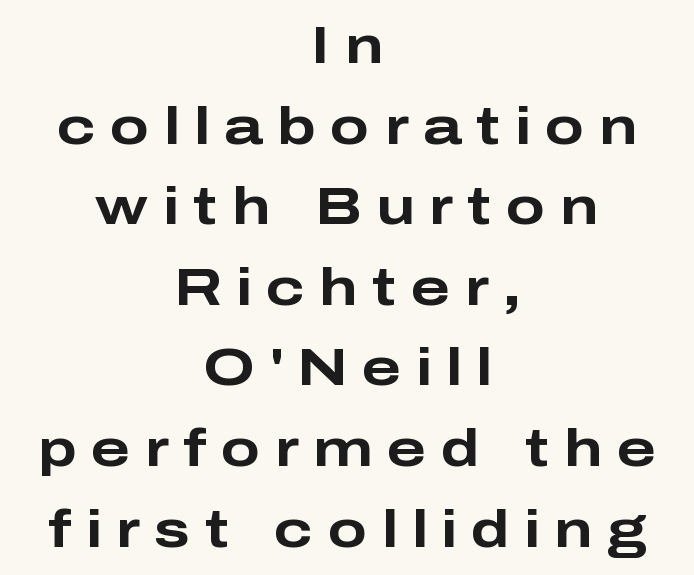
{"serif": "no", "italic": "no", "bold": "yes", "weight": "bold", "width": "wide", "stroke_contrast": "low", "x_height": "medium", "monospaced": "no", "underline": "no", "align": "center", "line_spacing": "normal", "line_spacing_ratio": 1.55, "letter_spacing": "wide", "letter_spacing_em": 0.28, "glyph_px": 52}
